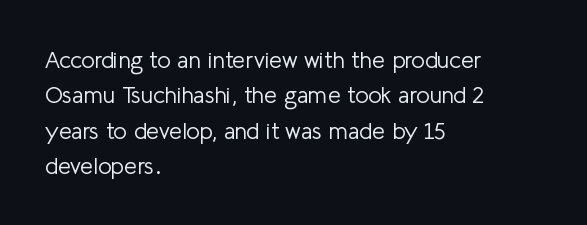
{"italic": "no", "bold": "no", "underline": "no", "align": "left", "line_spacing": "normal", "line_spacing_ratio": 1.54, "letter_spacing": "normal", "letter_spacing_em": 0.0, "glyph_px": 23}
